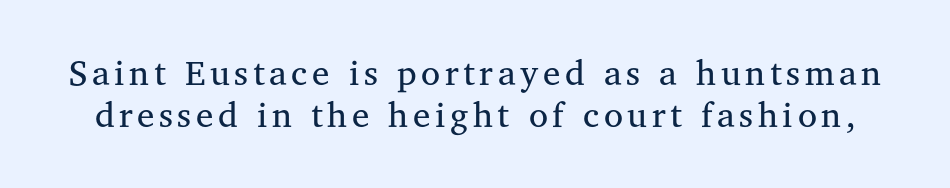
{"serif": "yes", "italic": "no", "bold": "no", "weight": "regular", "width": "normal", "stroke_contrast": "medium", "x_height": "medium", "monospaced": "no", "underline": "no", "line_spacing_ratio": 1.21, "glyph_px": 35}
